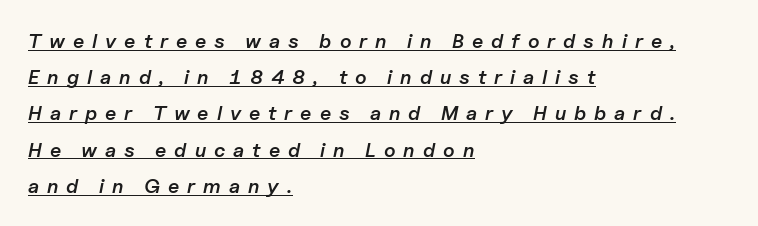
Q: Is the text bold? A: Semi-bold.
Q: Is the text italic (slanted)? A: Yes, it leans right by about 11 degrees.
Q: Is the text underlined? A: Yes.
Q: How is the paragraph aligned? A: Left-aligned.
Q: Is the spacing between letters normal or unusually wide? A: Unusually wide.
